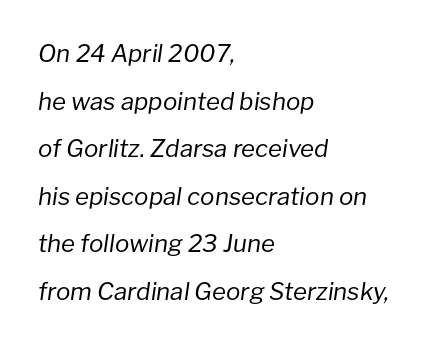
{"italic": "yes", "lean": "right", "slant_degrees": 8, "bold": "no", "underline": "no", "align": "left", "line_spacing": "loose", "line_spacing_ratio": 1.98, "letter_spacing": "normal", "letter_spacing_em": 0.0, "glyph_px": 24}
